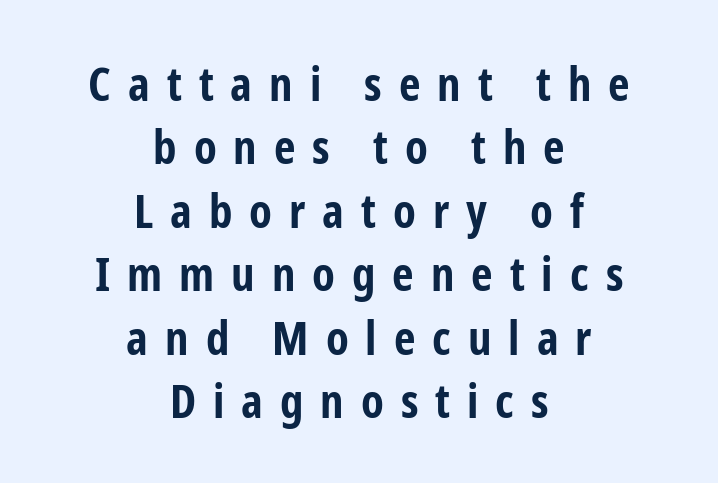
Q: Is the text bold? A: Yes.
Q: Is the text italic (slanted)? A: No, it is upright.
Q: Is the typeface a serif or a sans-serif typeface? A: Sans-serif.
Q: Is the text underlined? A: No.
Q: How is the paragraph aligned? A: Centered.
Q: Is the spacing between letters normal or unusually wide? A: Unusually wide.
Q: Is the spacing between lines tight, normal or loose? A: Normal.
Q: Width (condensed, normal, or wide)? A: Condensed.
Q: Stroke contrast? A: Low.
Q: x-height? A: Medium.
Q: Monospaced? A: No.
